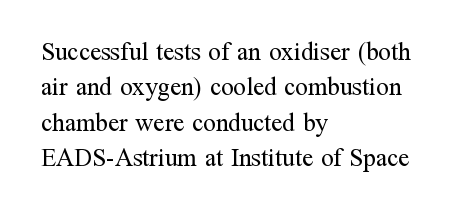
{"italic": "no", "bold": "no", "underline": "no", "align": "left", "line_spacing": "normal", "line_spacing_ratio": 1.42, "letter_spacing": "normal", "letter_spacing_em": 0.0, "glyph_px": 25}
